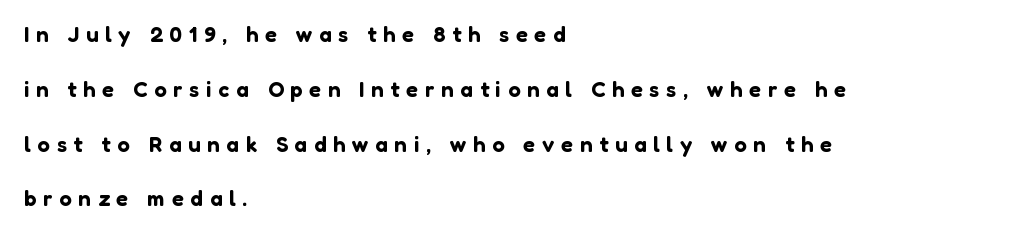
The image shows 22 px text type, upright; set left-aligned, loose line spacing (2.49x), unusually wide letter spacing (+0.31 em), not underlined.
